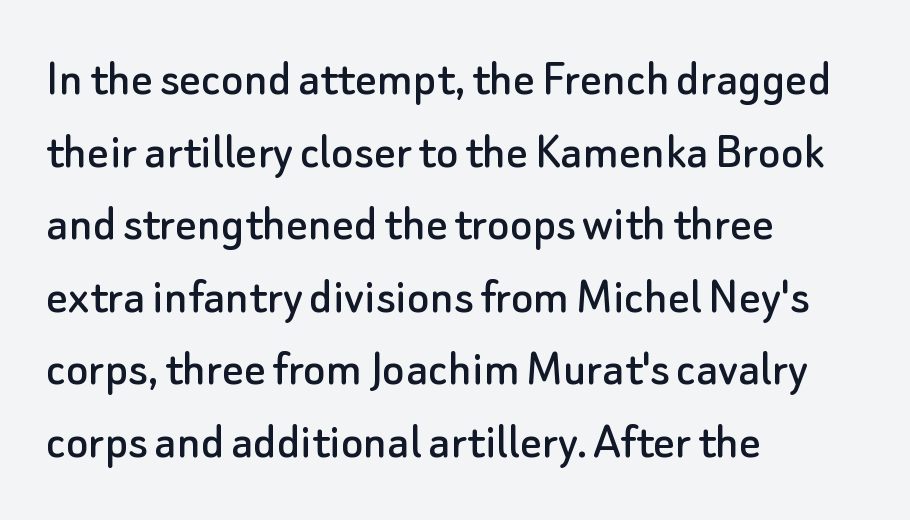
{"serif": "no", "italic": "no", "width": "normal", "stroke_contrast": "low", "x_height": "small", "monospaced": "no", "underline": "no", "align": "left", "line_spacing": "normal", "line_spacing_ratio": 1.37, "letter_spacing": "normal", "letter_spacing_em": 0.0, "glyph_px": 53}
